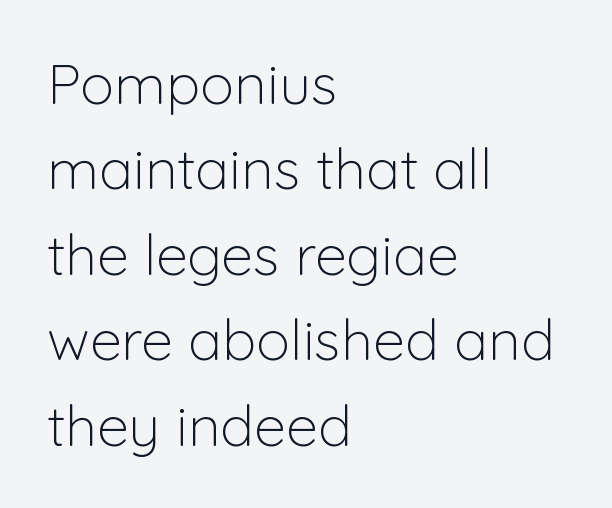
{"serif": "no", "italic": "no", "bold": "no", "weight": "light", "width": "normal", "stroke_contrast": "low", "x_height": "medium", "monospaced": "no", "underline": "no", "align": "left", "line_spacing": "normal", "line_spacing_ratio": 1.5, "letter_spacing": "normal", "letter_spacing_em": 0.0, "glyph_px": 57}
